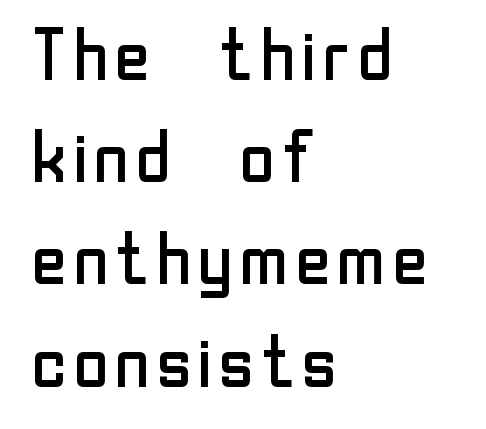
Note the varied advance widths — an 'i' is clearly narrower than an 'm'. Nobody touched the tracking dial on this one. Ascenders rise straight up at ninety degrees. Descenders hang freely into open space. Does the leading feel generous? No, just average. Regarding serifs, this sample does without them.
